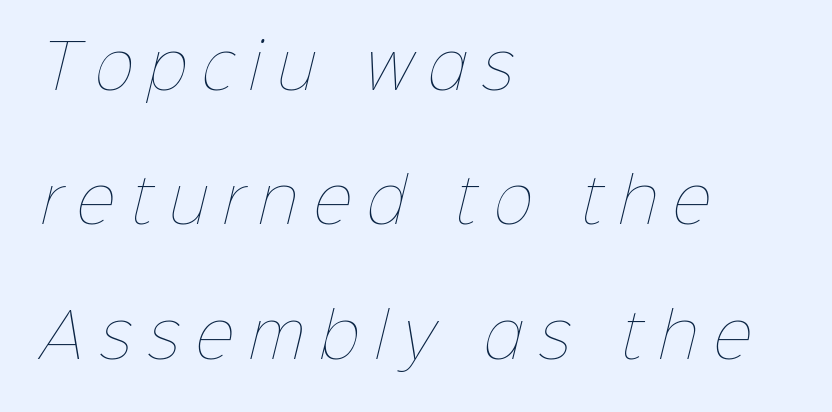
The image shows 60 px thin type; set left-aligned, loose line spacing (2.24x), unusually wide letter spacing (+0.26 em), not underlined; low stroke contrast and a medium x-height.
